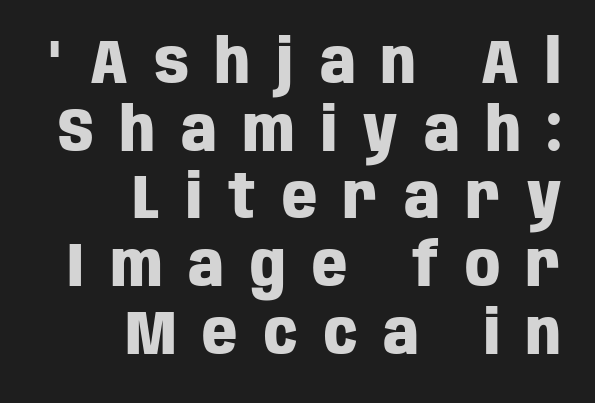
The image shows 61 px heavy, condensed sans-serif type, upright; set right-aligned, tight line spacing (1.11x), unusually wide letter spacing (+0.43 em), not underlined; low stroke contrast and a large x-height.
